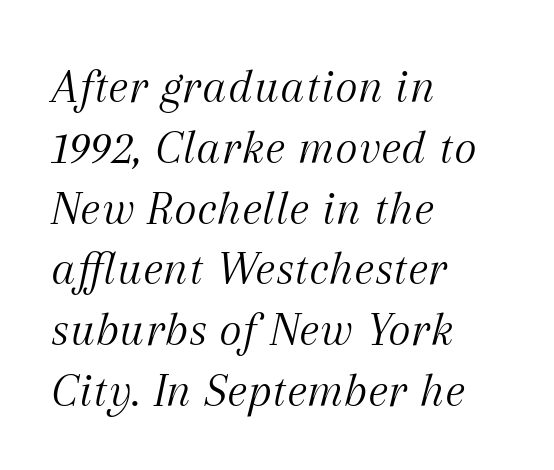
The image shows 49 px light serif type, italic (leaning right); set left-aligned, line spacing 1.24x, normal letter spacing, not underlined; medium stroke contrast and a medium x-height.
